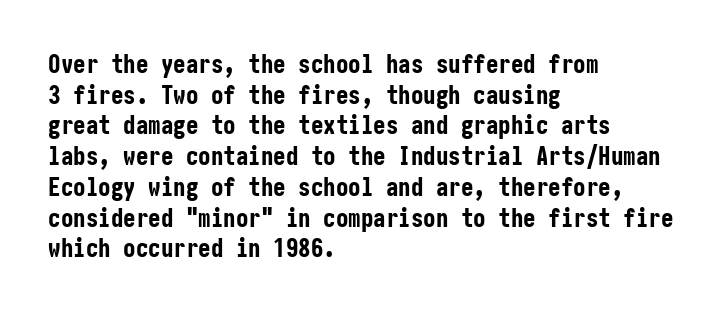
Q: Is the text bold? A: Yes.
Q: Is the text italic (slanted)? A: No, it is upright.
Q: Is the text underlined? A: No.
Q: How is the paragraph aligned? A: Left-aligned.
Q: Is the spacing between letters normal or unusually wide? A: Normal.
